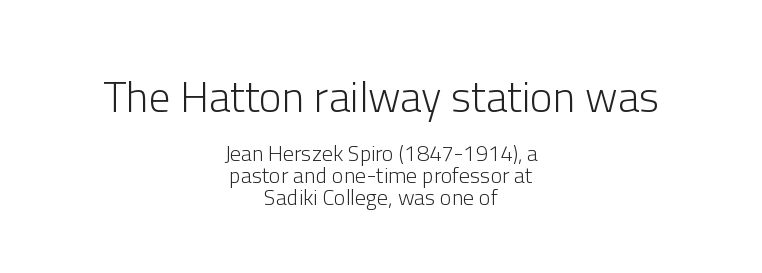
{"serif": "no", "italic": "no", "bold": "no", "weight": "light", "width": "normal", "stroke_contrast": "low", "x_height": "medium", "monospaced": "no", "underline": "no", "align": "center", "line_spacing": "tight", "line_spacing_ratio": 0.99, "letter_spacing": "normal", "letter_spacing_em": 0.0, "larger_block": "first", "size_ratio": 1.95, "glyph_px": 43}
